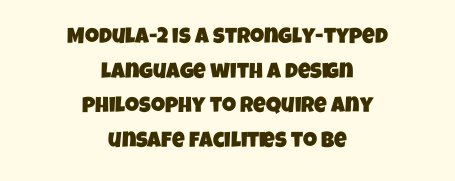
The image shows 22 px text type; set centered, normal line spacing (1.57x), normal letter spacing, not underlined.
